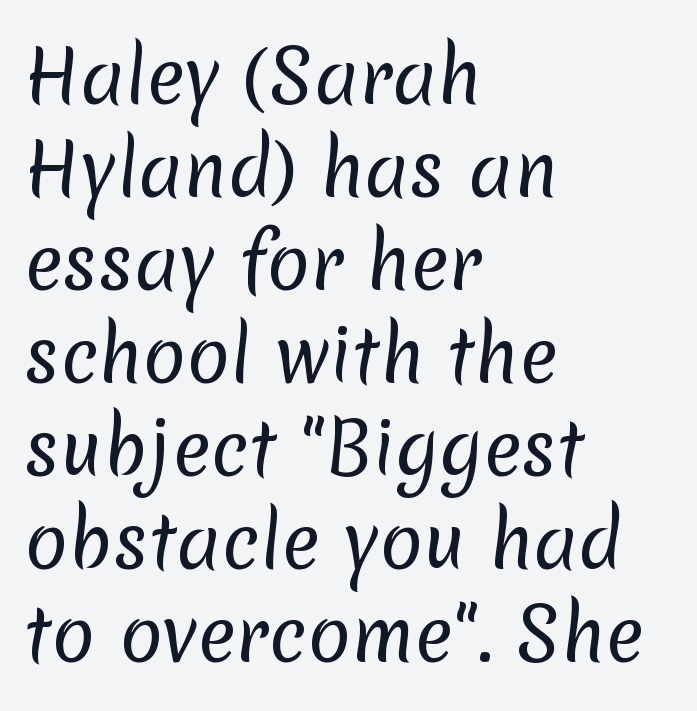
The image shows 71 px regular-weight sans-serif type; set left-aligned, normal line spacing (1.31x), normal letter spacing, not underlined; low stroke contrast and a medium x-height.
